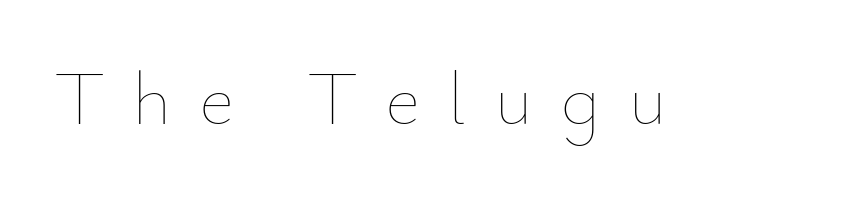
No chunkiness to these letters — they're not bold. You could not count columns in this text — the font is proportionally spaced. Compared with typical body copy, the letter spacing here is much looser. Does the lettering tilt? It doesn't — this is upright. The strip under each line holds only bare page.
